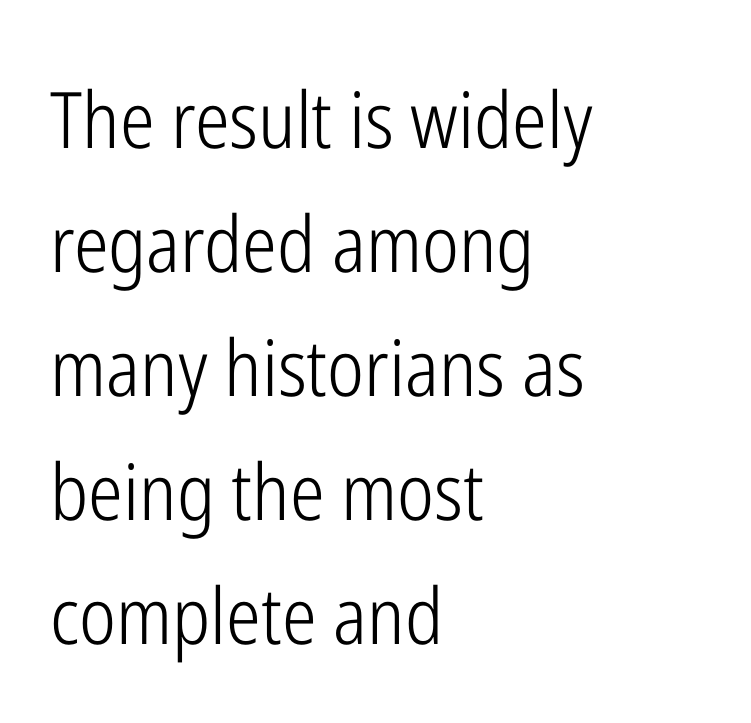
{"serif": "no", "italic": "no", "bold": "no", "weight": "light", "width": "condensed", "stroke_contrast": "low", "x_height": "medium", "monospaced": "no", "underline": "no", "align": "left", "line_spacing": "normal", "line_spacing_ratio": 1.59, "letter_spacing": "normal", "letter_spacing_em": 0.0, "glyph_px": 78}
